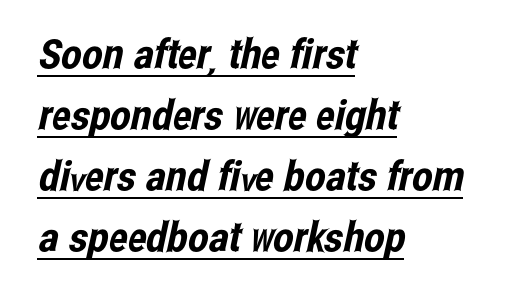
{"serif": "no", "width": "condensed", "stroke_contrast": "low", "x_height": "medium", "monospaced": "no", "underline": "yes", "align": "left", "line_spacing": "normal", "line_spacing_ratio": 1.49, "letter_spacing": "normal", "letter_spacing_em": 0.0, "glyph_px": 41}
